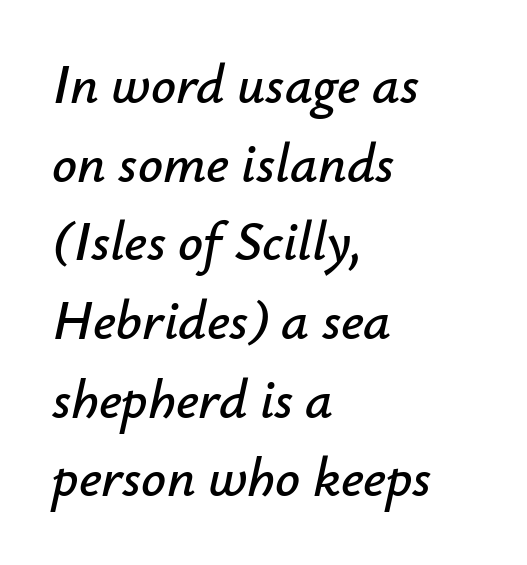
The image shows 55 px text type, italic (leaning right); set left-aligned, normal line spacing (1.43x), normal letter spacing, not underlined; low stroke contrast and a small x-height.
